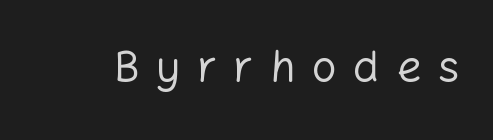
Q: Is the text bold? A: No.
Q: Is the text italic (slanted)? A: No, it is upright.
Q: Is the typeface a serif or a sans-serif typeface? A: Sans-serif.
Q: Is the text underlined? A: No.
Q: Is the spacing between letters normal or unusually wide? A: Unusually wide.
Q: Width (condensed, normal, or wide)? A: Normal.
Q: Stroke contrast? A: Low.
Q: x-height? A: Medium.
Q: Monospaced? A: No.
